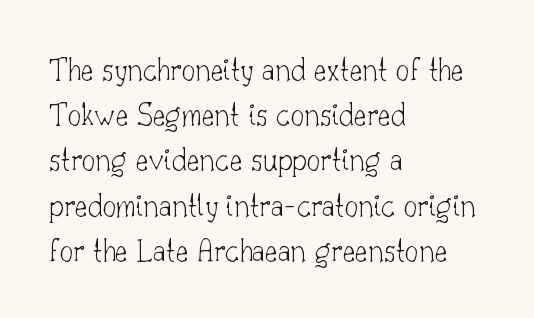
The passage shown stacks its lines at a standard gap. All the whitespace from short lines collects on the right. No extra tracking has been applied to these lines. Examine the stroke ends and you'll spot serifs. Stem width sits at or under what a default text font uses. Words float on clear page, feet unadorned.
